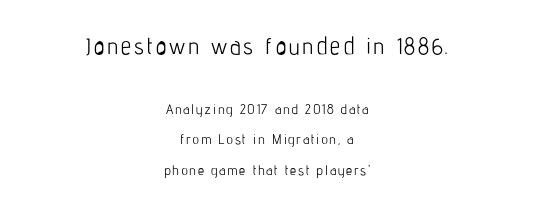
{"italic": "no", "bold": "no", "underline": "no", "align": "center", "line_spacing": "loose", "line_spacing_ratio": 2.18, "larger_block": "first", "size_ratio": 1.64, "glyph_px": 23}
